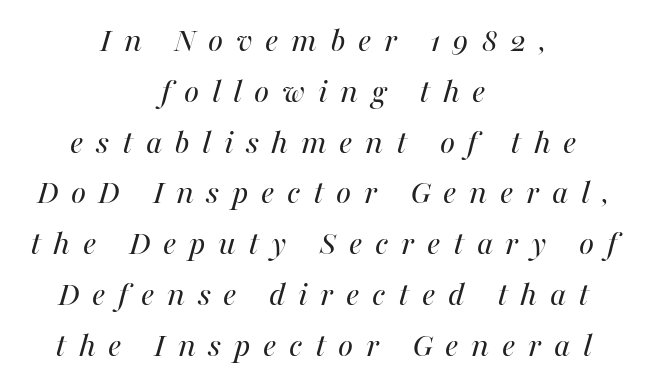
Q: Is the text bold? A: No.
Q: Is the text italic (slanted)? A: Yes, it leans right by about 16 degrees.
Q: Is the text underlined? A: No.
Q: How is the paragraph aligned? A: Centered.
Q: Is the spacing between letters normal or unusually wide? A: Unusually wide.
Q: Is the spacing between lines tight, normal or loose? A: Normal.
Q: Width (condensed, normal, or wide)? A: Normal.
Q: Stroke contrast? A: Medium.
Q: x-height? A: Medium.
Q: Monospaced? A: No.
